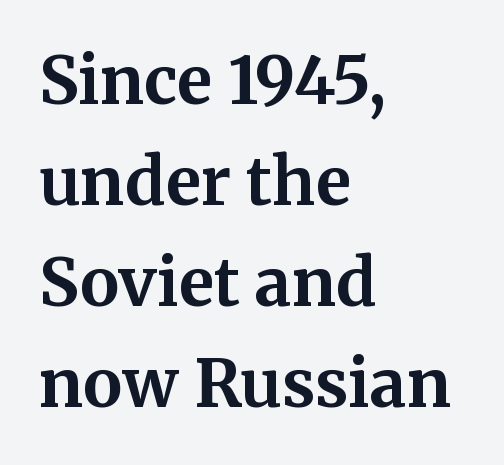
Q: Is the text bold? A: Yes.
Q: Is the text italic (slanted)? A: No, it is upright.
Q: Is the typeface a serif or a sans-serif typeface? A: Serif.
Q: Is the text underlined? A: No.
Q: How is the paragraph aligned? A: Left-aligned.
Q: Is the spacing between letters normal or unusually wide? A: Normal.
Q: Is the spacing between lines tight, normal or loose? A: Normal.
Q: Width (condensed, normal, or wide)? A: Normal.
Q: Stroke contrast? A: Medium.
Q: x-height? A: Medium.
Q: Monospaced? A: No.
